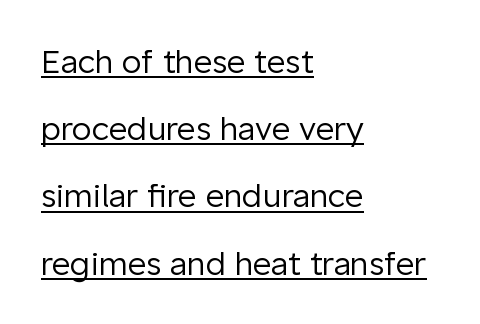
Q: Is the text bold? A: No.
Q: Is the text italic (slanted)? A: No, it is upright.
Q: Is the typeface a serif or a sans-serif typeface? A: Sans-serif.
Q: Is the text underlined? A: Yes.
Q: How is the paragraph aligned? A: Left-aligned.
Q: Is the spacing between letters normal or unusually wide? A: Normal.
Q: Is the spacing between lines tight, normal or loose? A: Loose.
Q: Width (condensed, normal, or wide)? A: Normal.
Q: Stroke contrast? A: Low.
Q: x-height? A: Medium.
Q: Monospaced? A: No.
